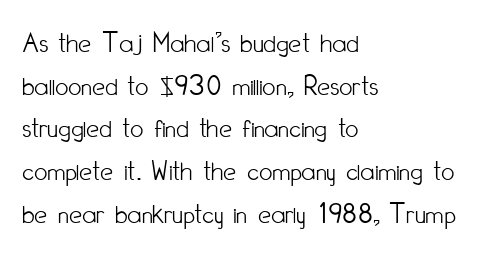
The image shows 29 px light, condensed sans-serif type, upright; set left-aligned, normal line spacing (1.47x), normal letter spacing, not underlined; low stroke contrast and a small x-height.
